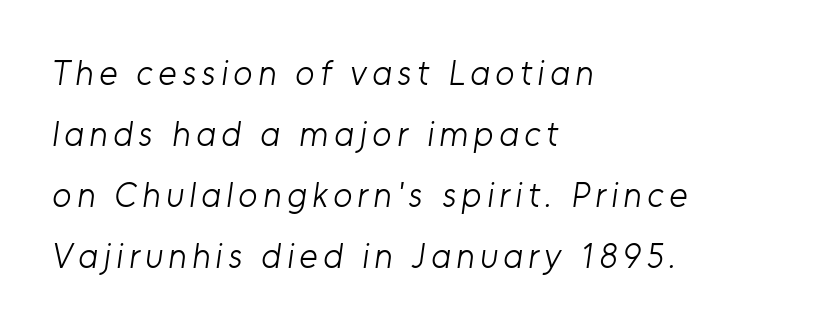
The image shows 35 px light sans-serif type; set left-aligned, line spacing 1.74x, not underlined; low stroke contrast and a medium x-height.
